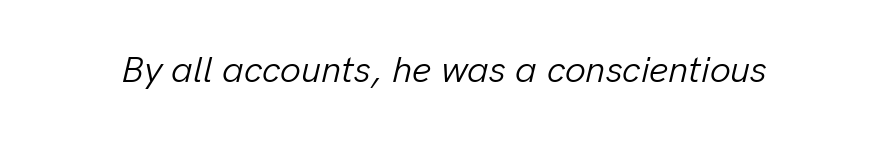
Each letter keeps its own natural width here, so spacing adapts to shape. This rendering features lettering with no underline. When letters slant like this, we call the style italic. These lines keep a tight, regular rhythm from letter to letter. The weight would be labelled regular, book, light, or lighter still.
